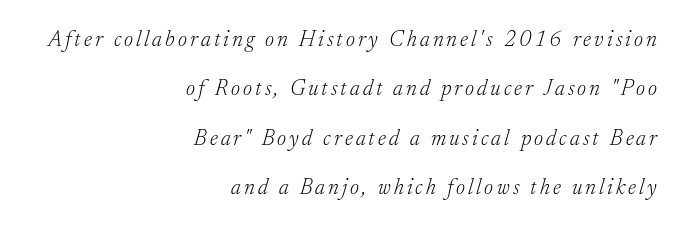
The image shows 22 px text type, italic (leaning right); set right-aligned, loose line spacing (2.25x), not underlined.
